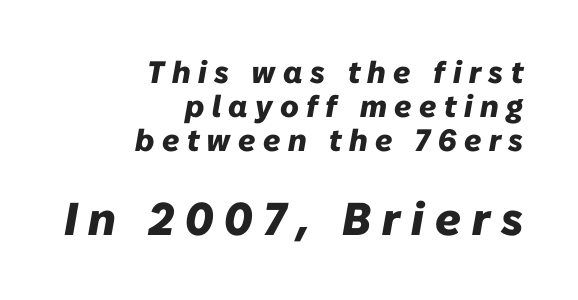
Q: Is the text bold? A: Yes.
Q: Is the text italic (slanted)? A: Yes, it leans right by about 10 degrees.
Q: Is the text underlined? A: No.
Q: How is the paragraph aligned? A: Right-aligned.
Q: Is the spacing between letters normal or unusually wide? A: Unusually wide.
Q: Is the spacing between lines tight, normal or loose? A: Tight.
Q: Which block of text is set in a larger size, the first (top) or the second (bottom)? A: The second (bottom) one.
Q: Width (condensed, normal, or wide)? A: Normal.
Q: Stroke contrast? A: Low.
Q: x-height? A: Medium.
Q: Monospaced? A: No.
